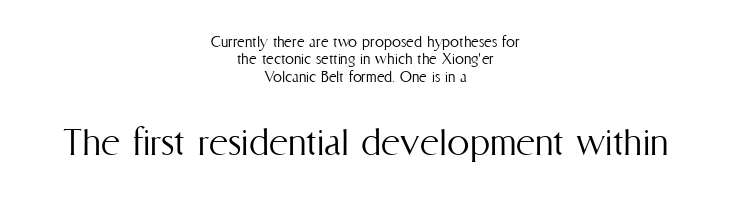
Q: Is the text bold? A: No.
Q: Is the text italic (slanted)? A: No, it is upright.
Q: Is the text underlined? A: No.
Q: How is the paragraph aligned? A: Centered.
Q: Is the spacing between letters normal or unusually wide? A: Normal.
Q: Is the spacing between lines tight, normal or loose? A: Tight.
Q: Which block of text is set in a larger size, the first (top) or the second (bottom)? A: The second (bottom) one.
Q: Width (condensed, normal, or wide)? A: Condensed.
Q: Stroke contrast? A: Medium.
Q: x-height? A: Medium.
Q: Monospaced? A: No.
